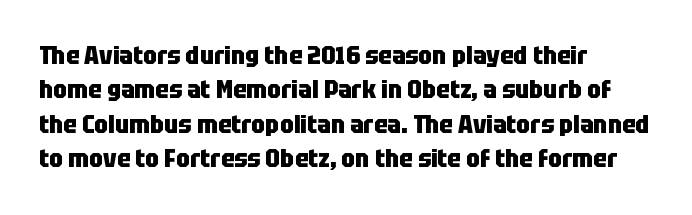
Q: Is the text bold? A: Yes.
Q: Is the text italic (slanted)? A: No, it is upright.
Q: Is the text underlined? A: No.
Q: How is the paragraph aligned? A: Left-aligned.
Q: Is the spacing between letters normal or unusually wide? A: Normal.
Q: Is the spacing between lines tight, normal or loose? A: Normal.
